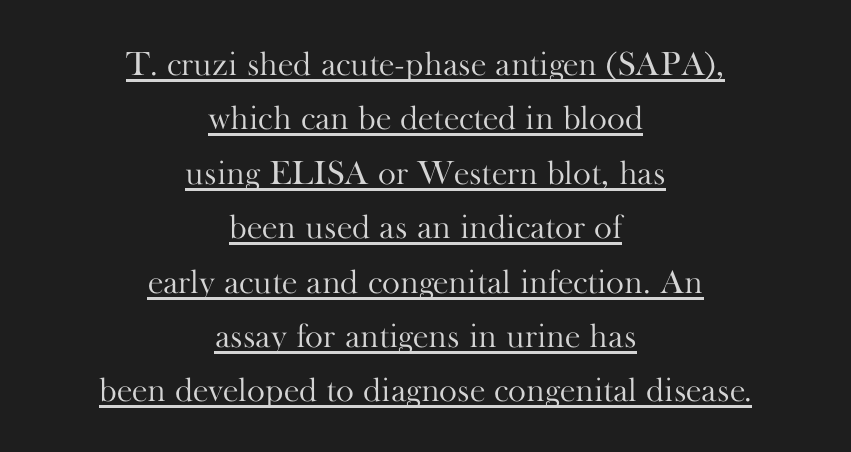
Q: Is the text bold? A: No.
Q: Is the text italic (slanted)? A: No, it is upright.
Q: Is the typeface a serif or a sans-serif typeface? A: Serif.
Q: Is the text underlined? A: Yes.
Q: How is the paragraph aligned? A: Centered.
Q: Is the spacing between letters normal or unusually wide? A: Normal.
Q: Is the spacing between lines tight, normal or loose? A: Normal.
Q: Width (condensed, normal, or wide)? A: Normal.
Q: Stroke contrast? A: High.
Q: x-height? A: Small.
Q: Monospaced? A: No.
